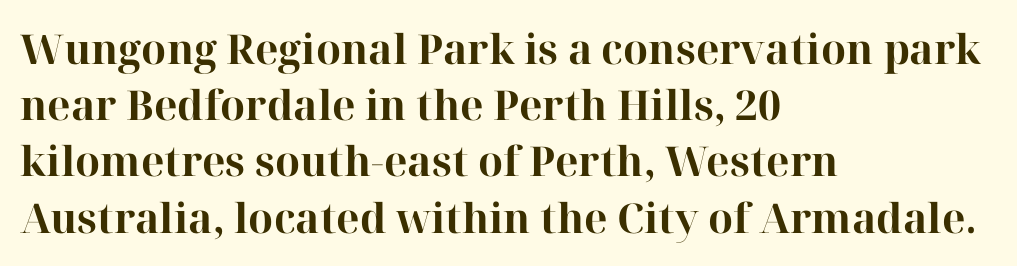
Q: Is the text bold? A: Yes.
Q: Is the text italic (slanted)? A: No, it is upright.
Q: Is the typeface a serif or a sans-serif typeface? A: Serif.
Q: Is the text underlined? A: No.
Q: How is the paragraph aligned? A: Left-aligned.
Q: Is the spacing between letters normal or unusually wide? A: Normal.
Q: Is the spacing between lines tight, normal or loose? A: Normal.
Q: Width (condensed, normal, or wide)? A: Normal.
Q: Stroke contrast? A: High.
Q: x-height? A: Medium.
Q: Monospaced? A: No.
